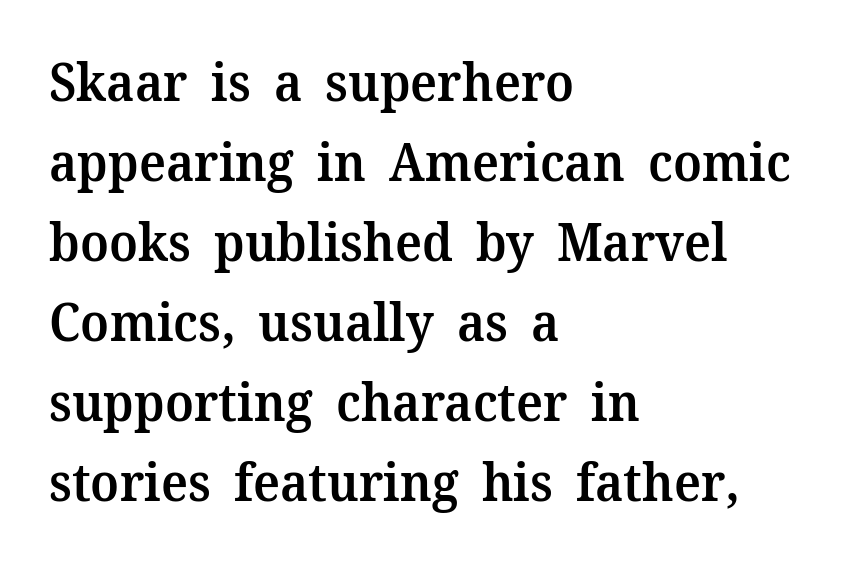
Q: Is the text bold? A: Semi-bold.
Q: Is the text italic (slanted)? A: No, it is upright.
Q: Is the typeface a serif or a sans-serif typeface? A: Serif.
Q: Is the text underlined? A: No.
Q: How is the paragraph aligned? A: Left-aligned.
Q: Is the spacing between letters normal or unusually wide? A: Normal.
Q: Is the spacing between lines tight, normal or loose? A: Normal.
Q: Width (condensed, normal, or wide)? A: Normal.
Q: Stroke contrast? A: Medium.
Q: x-height? A: Medium.
Q: Monospaced? A: No.
